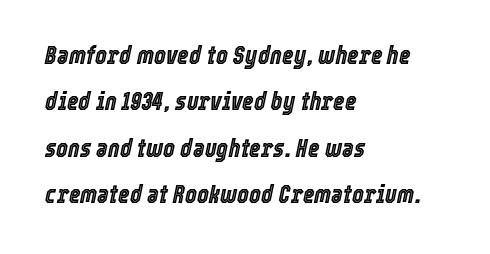
Q: Is the text italic (slanted)? A: Yes, it leans right by about 12 degrees.
Q: Is the text underlined? A: No.
Q: How is the paragraph aligned? A: Left-aligned.
Q: Is the spacing between letters normal or unusually wide? A: Normal.
